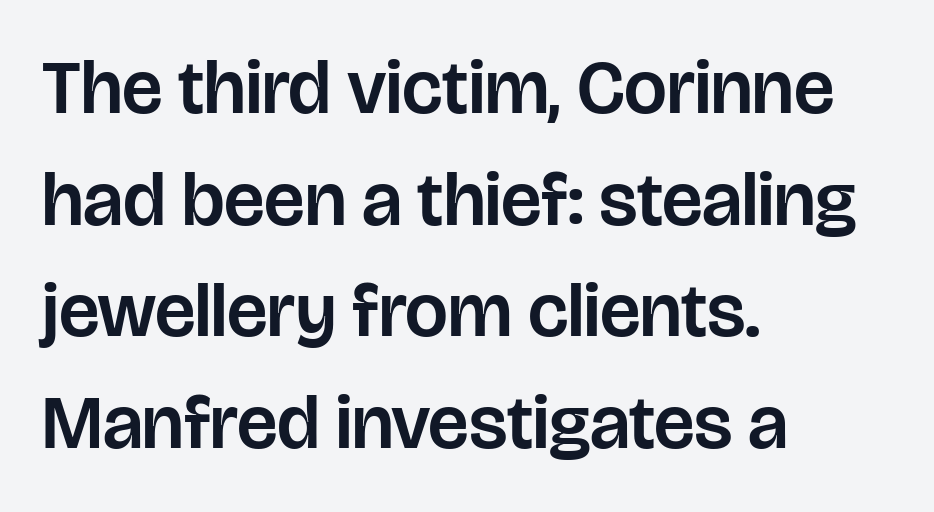
Q: Is the text italic (slanted)? A: No, it is upright.
Q: Is the typeface a serif or a sans-serif typeface? A: Sans-serif.
Q: Is the text underlined? A: No.
Q: How is the paragraph aligned? A: Left-aligned.
Q: Is the spacing between letters normal or unusually wide? A: Normal.
Q: Is the spacing between lines tight, normal or loose? A: Normal.
Q: Width (condensed, normal, or wide)? A: Normal.
Q: Stroke contrast? A: Low.
Q: x-height? A: Large.
Q: Monospaced? A: No.
